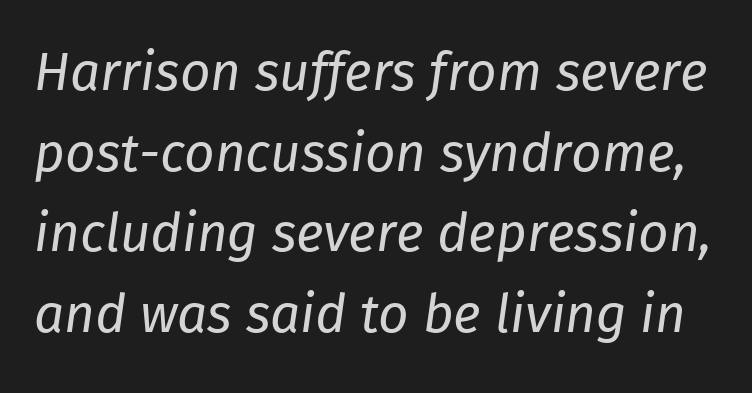
Default kerning and tracking; the words read as compact shapes. The passage shown leans; its letterforms are oblique. Is this a fixed-width face? No — the glyphs have proportional, varying widths. Interline gaps are of average width in this sample. Letters rest on an invisible, unmarked baseline. Is the type heavy? It reads as light-to-regular instead.
